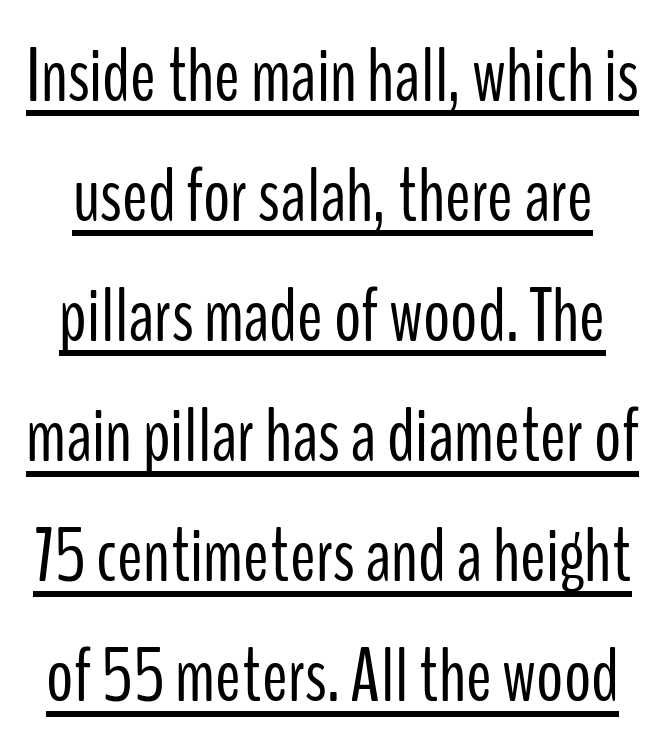
The image shows 76 px light, condensed sans-serif type, upright; set normal line spacing (1.58x), normal letter spacing, underlined; low stroke contrast and a medium x-height.
